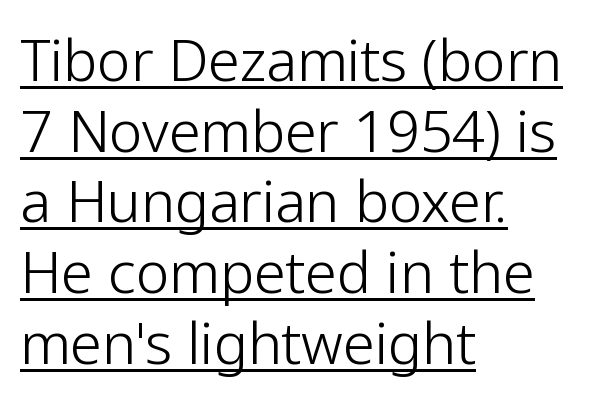
{"serif": "no", "italic": "no", "bold": "no", "weight": "light", "width": "normal", "stroke_contrast": "low", "x_height": "medium", "monospaced": "no", "underline": "yes", "align": "left", "line_spacing_ratio": 1.24, "letter_spacing": "normal", "letter_spacing_em": 0.0, "glyph_px": 57}
